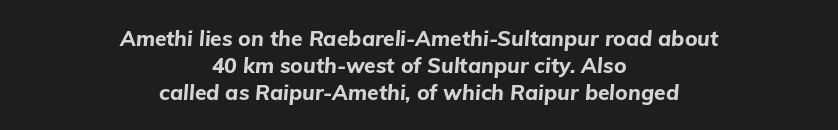
One glance says typical: line gaps are just what's usual. The passage shown leans; its letterforms are oblique. The zone under the glyphs is completely vacant. A centered setting, common on invitations and titles, is used for this passage. These words are printed bold, with thick strokes throughout.
